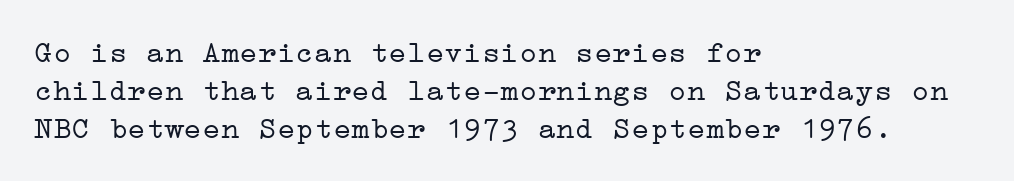
The image shows 31 px light, wide serif type, upright; set left-aligned, line spacing 1.23x, normal letter spacing, not underlined; low stroke contrast and a medium x-height.
